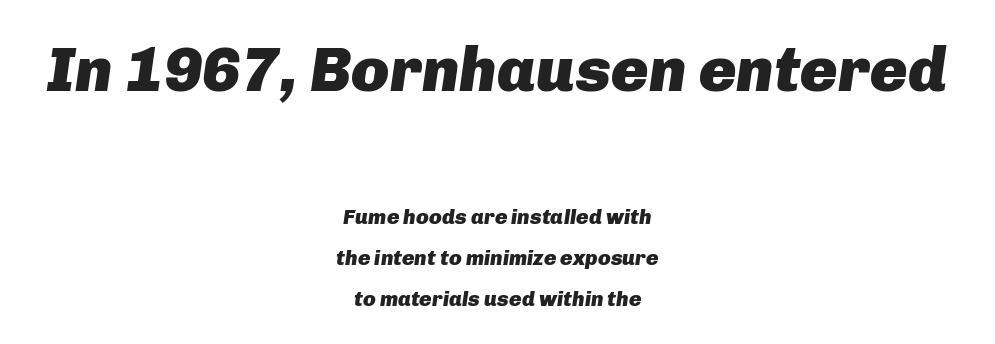
Q: Is the text bold? A: Yes.
Q: Is the text italic (slanted)? A: Yes, it leans right by about 8 degrees.
Q: Is the text underlined? A: No.
Q: How is the paragraph aligned? A: Centered.
Q: Is the spacing between letters normal or unusually wide? A: Normal.
Q: Is the spacing between lines tight, normal or loose? A: Loose.
Q: Which block of text is set in a larger size, the first (top) or the second (bottom)? A: The first (top) one.
Q: Width (condensed, normal, or wide)? A: Normal.
Q: Stroke contrast? A: Low.
Q: x-height? A: Medium.
Q: Monospaced? A: No.
